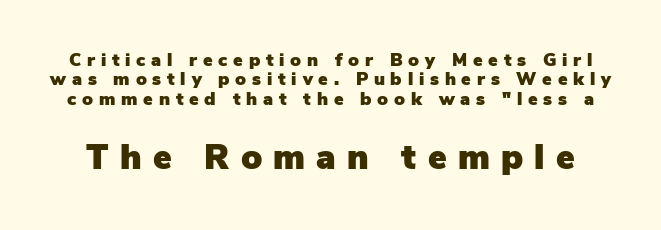
The image shows 35 px sans-serif type, upright; set tight line spacing (1.08x), unusually wide letter spacing (+0.32 em), not underlined; the second (bottom) block is 1.94x larger; low stroke contrast and a medium x-height.
